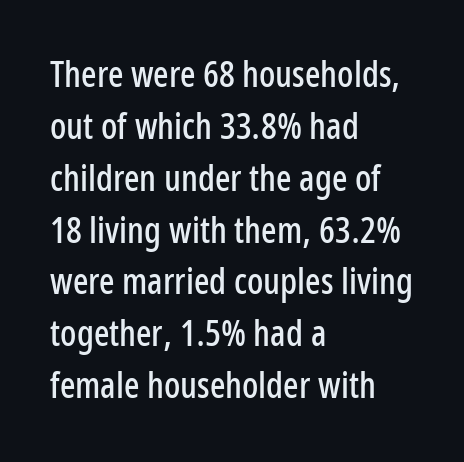
The image shows 36 px condensed sans-serif type, upright; set left-aligned, normal line spacing (1.44x), normal letter spacing, not underlined; low stroke contrast and a medium x-height.
